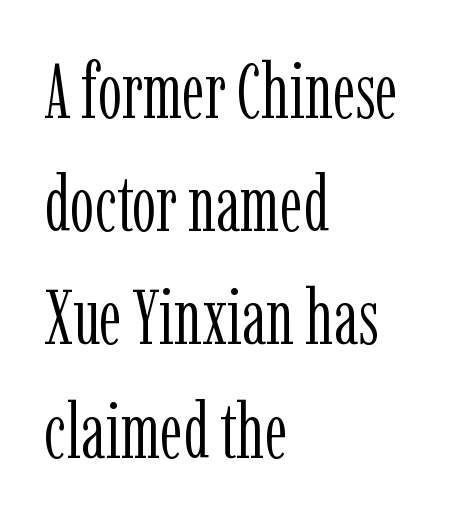
The image shows 77 px light, condensed serif type, upright; set left-aligned, normal line spacing (1.47x), normal letter spacing, not underlined; low stroke contrast and a medium x-height.
